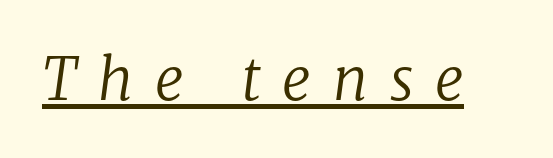
Ink coverage per letter is moderate at most. In terms of posture, this sample is oblique. Check the space under the baseline: a stroke is drawn there. The letters advance in unequal steps, a hallmark of proportional type. The type family on display is of the serif kind. This rendering widens character spacing well past its baseline value.
